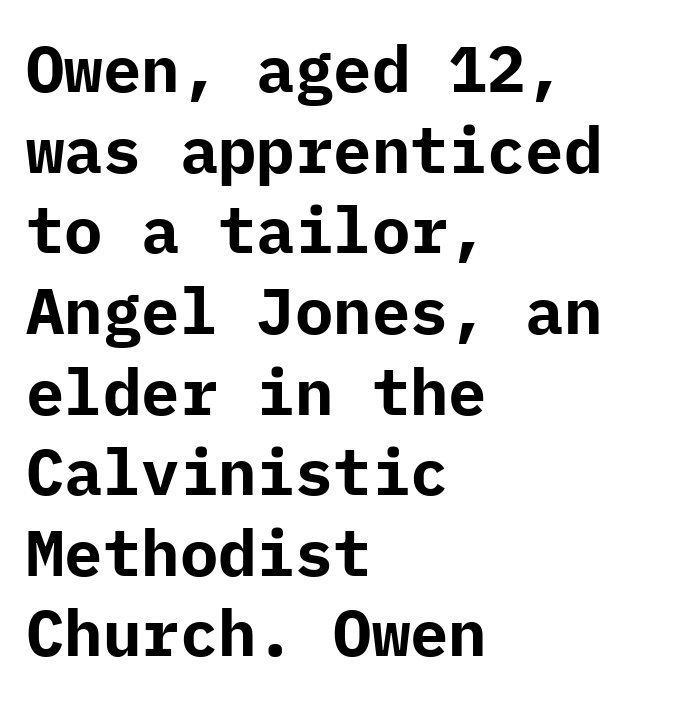
The image shows 64 px bold sans-serif type, upright; set left-aligned, normal line spacing (1.26x), normal letter spacing, not underlined; low stroke contrast and a medium x-height.
